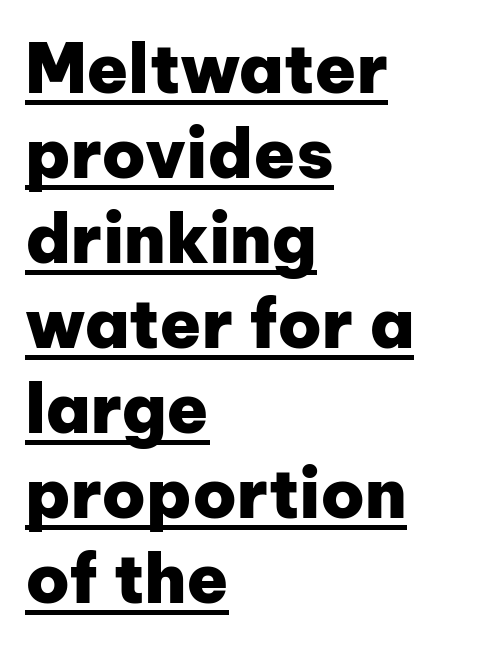
{"serif": "no", "italic": "no", "bold": "yes", "weight": "heavy", "width": "normal", "stroke_contrast": "low", "x_height": "medium", "monospaced": "no", "underline": "yes", "align": "left", "line_spacing": "normal", "line_spacing_ratio": 1.25, "letter_spacing": "normal", "letter_spacing_em": 0.0, "glyph_px": 68}
